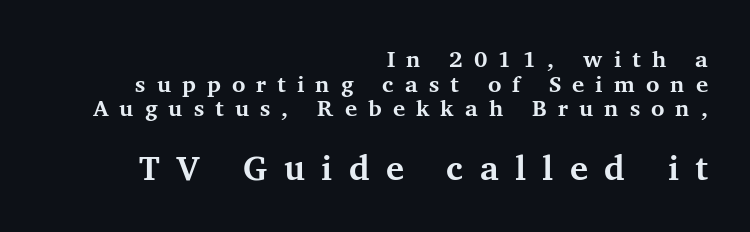
{"serif": "yes", "italic": "no", "bold": "yes", "weight": "bold", "width": "normal", "stroke_contrast": "medium", "x_height": "medium", "monospaced": "no", "underline": "no", "align": "right", "line_spacing": "tight", "line_spacing_ratio": 1.07, "letter_spacing": "wide", "letter_spacing_em": 0.48, "larger_block": "second", "size_ratio": 1.48, "glyph_px": 34}
